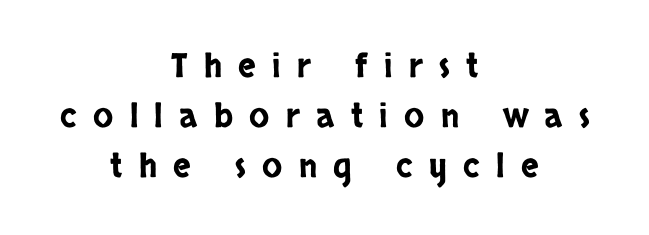
Unmarked baselines from the first word to the last. This sample uses a sans-serif face. Reading down the column, the eye jumps a familiar distance to each next line. The typesetter chose a symmetrical, centered arrangement here.
